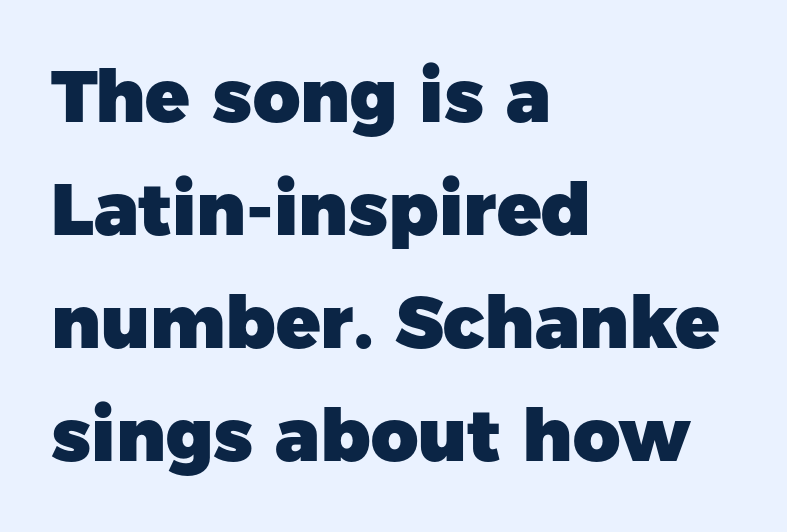
Q: Is the text bold? A: Yes.
Q: Is the text italic (slanted)? A: No, it is upright.
Q: Is the typeface a serif or a sans-serif typeface? A: Sans-serif.
Q: Is the text underlined? A: No.
Q: How is the paragraph aligned? A: Left-aligned.
Q: Is the spacing between letters normal or unusually wide? A: Normal.
Q: Is the spacing between lines tight, normal or loose? A: Normal.
Q: Width (condensed, normal, or wide)? A: Normal.
Q: Stroke contrast? A: Low.
Q: x-height? A: Medium.
Q: Monospaced? A: No.
